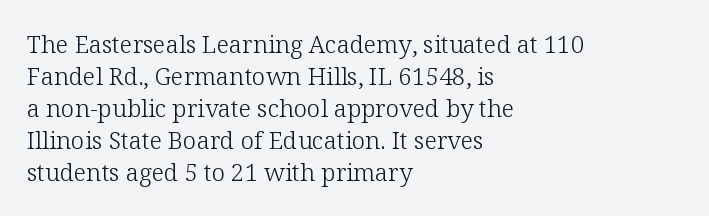
{"italic": "no", "bold": "no", "underline": "no", "align": "left", "line_spacing": "normal", "line_spacing_ratio": 1.33, "letter_spacing": "normal", "letter_spacing_em": 0.0, "glyph_px": 24}
